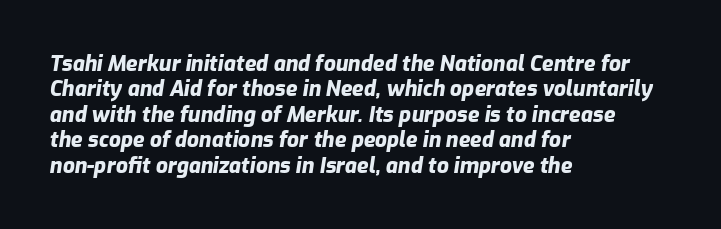
{"italic": "yes", "lean": "right", "slant_degrees": 9, "bold": "yes", "underline": "no", "align": "left", "line_spacing_ratio": 1.21, "letter_spacing": "normal", "letter_spacing_em": 0.0, "glyph_px": 21}
